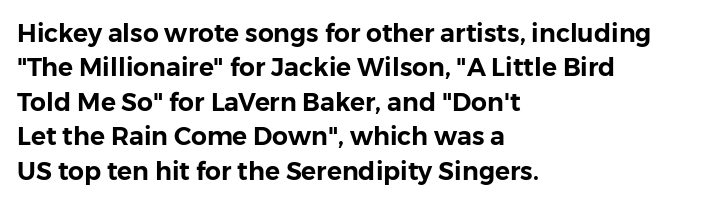
Q: Is the text italic (slanted)? A: No, it is upright.
Q: Is the text underlined? A: No.
Q: How is the paragraph aligned? A: Left-aligned.
Q: Is the spacing between letters normal or unusually wide? A: Normal.
Q: Is the spacing between lines tight, normal or loose? A: Normal.
